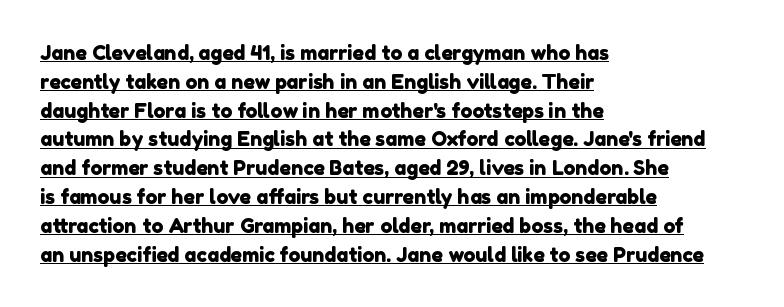
The image shows 20 px text type; set left-aligned, normal line spacing (1.44x), normal letter spacing, underlined.
